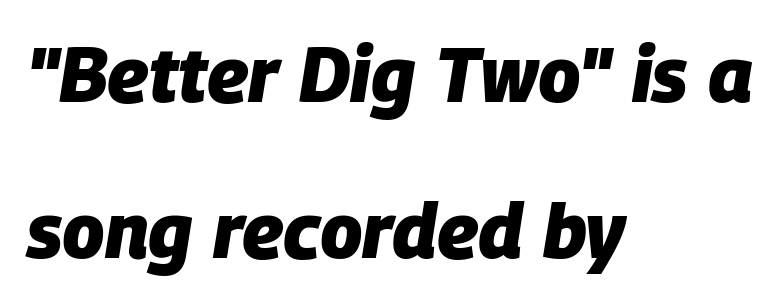
Honestly, the letter spacing is just normal — you wouldn't notice it. Successive baselines arrive slowly, with a big drop between each. In terms of weight, the rendering is a true, heavy bold. Looks like regular typesetting: each glyph gets only the width it needs. You can tell it's italic because the verticals aren't actually vertical. The paragraph shown leans on its left margin.
